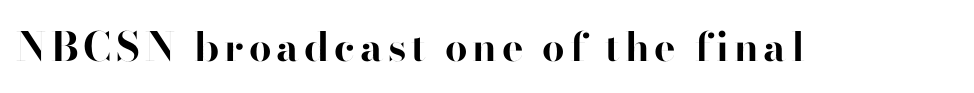
Q: Is the text bold? A: Yes.
Q: Is the text italic (slanted)? A: No, it is upright.
Q: Is the typeface a serif or a sans-serif typeface? A: Sans-serif.
Q: Is the text underlined? A: No.
Q: Width (condensed, normal, or wide)? A: Normal.
Q: Stroke contrast? A: High.
Q: x-height? A: Small.
Q: Monospaced? A: No.
